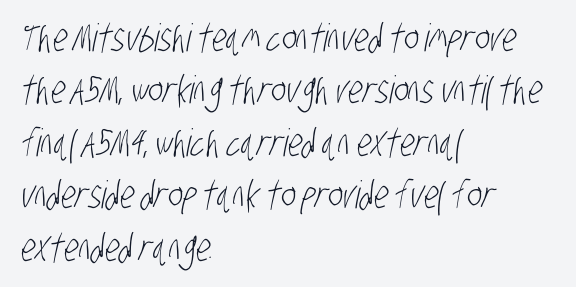
Q: Is the text bold? A: No.
Q: Is the typeface a serif or a sans-serif typeface? A: Sans-serif.
Q: Is the text underlined? A: No.
Q: How is the paragraph aligned? A: Left-aligned.
Q: Is the spacing between letters normal or unusually wide? A: Normal.
Q: Is the spacing between lines tight, normal or loose? A: Normal.
Q: Width (condensed, normal, or wide)? A: Condensed.
Q: Stroke contrast? A: Low.
Q: x-height? A: Large.
Q: Monospaced? A: No.
